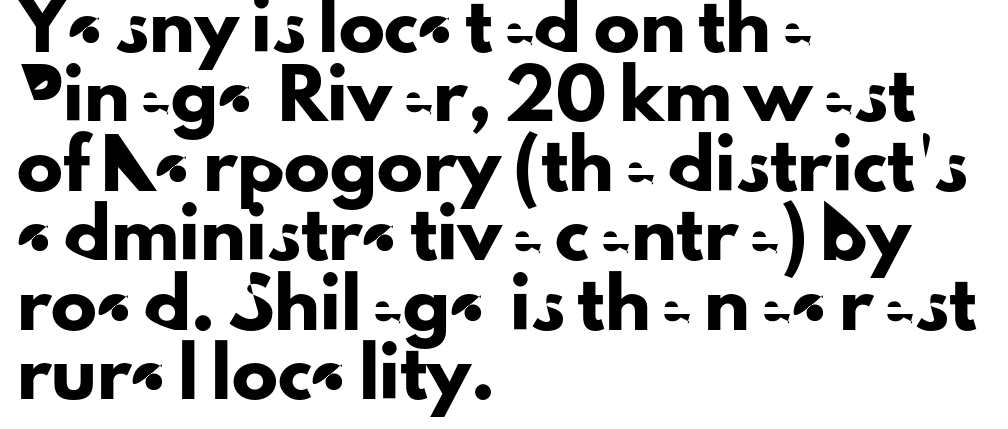
Q: Is the text italic (slanted)? A: No, it is upright.
Q: Is the typeface a serif or a sans-serif typeface? A: Sans-serif.
Q: Is the text underlined? A: No.
Q: How is the paragraph aligned? A: Left-aligned.
Q: Is the spacing between letters normal or unusually wide? A: Normal.
Q: Is the spacing between lines tight, normal or loose? A: Normal.
Q: Width (condensed, normal, or wide)? A: Normal.
Q: Stroke contrast? A: Low.
Q: x-height? A: Small.
Q: Monospaced? A: No.
